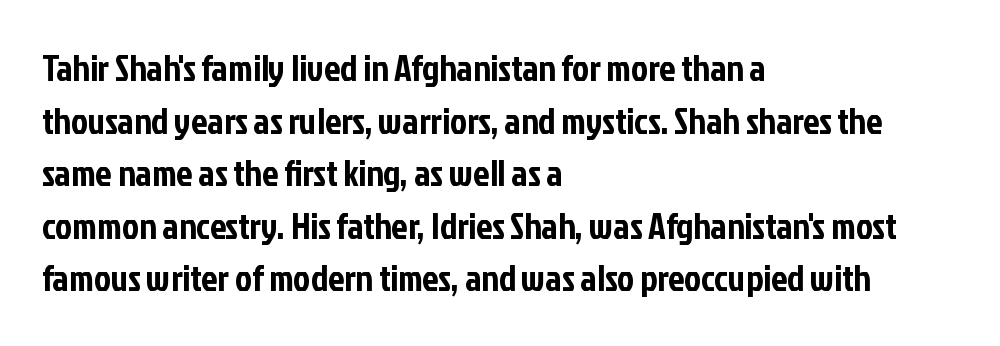
The image shows 36 px condensed sans-serif type, upright; set left-aligned, normal line spacing (1.46x), normal letter spacing, not underlined; low stroke contrast and a medium x-height.
